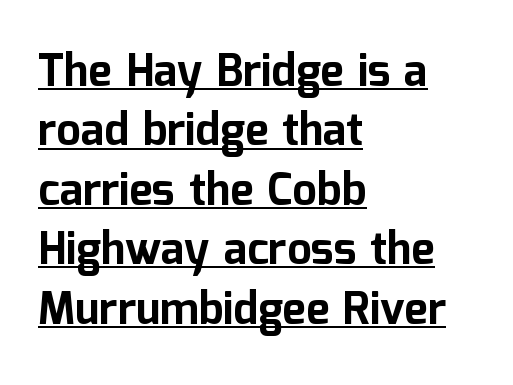
{"serif": "no", "italic": "no", "bold": "yes", "weight": "bold", "width": "normal", "stroke_contrast": "low", "x_height": "medium", "monospaced": "no", "underline": "yes", "align": "left", "line_spacing": "normal", "line_spacing_ratio": 1.35, "letter_spacing": "normal", "letter_spacing_em": 0.0, "glyph_px": 44}
